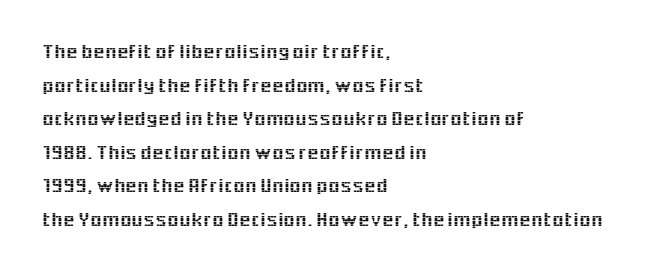
The image shows 21 px text type, upright; set left-aligned, normal line spacing (1.6x), normal letter spacing, not underlined.
